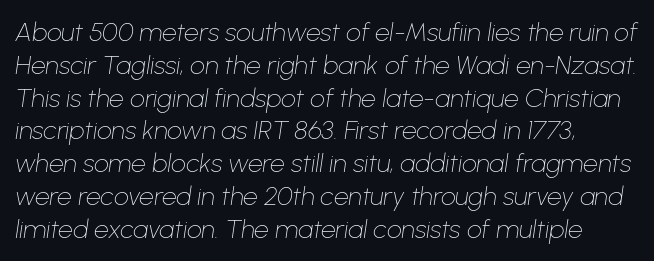
Q: Is the text bold? A: No.
Q: Is the text italic (slanted)? A: Yes, it leans right by about 8 degrees.
Q: Is the text underlined? A: No.
Q: Is the spacing between letters normal or unusually wide? A: Normal.
Q: Is the spacing between lines tight, normal or loose? A: Normal.
